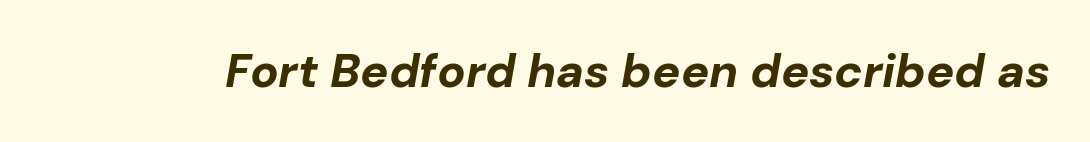
{"italic": "yes", "lean": "right", "slant_degrees": 10, "bold": "yes", "weight": "bold", "width": "normal", "stroke_contrast": "low", "x_height": "medium", "monospaced": "no", "underline": "no", "letter_spacing": "normal", "letter_spacing_em": 0.0, "glyph_px": 47}
